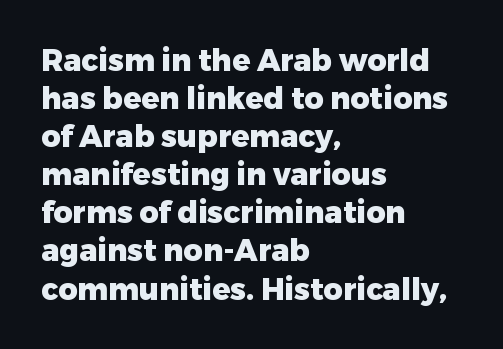
Q: Is the text bold? A: Yes.
Q: Is the text italic (slanted)? A: No, it is upright.
Q: Is the typeface a serif or a sans-serif typeface? A: Sans-serif.
Q: Is the text underlined? A: No.
Q: How is the paragraph aligned? A: Left-aligned.
Q: Is the spacing between letters normal or unusually wide? A: Normal.
Q: Is the spacing between lines tight, normal or loose? A: Normal.
Q: Width (condensed, normal, or wide)? A: Normal.
Q: Stroke contrast? A: Low.
Q: x-height? A: Medium.
Q: Monospaced? A: No.
